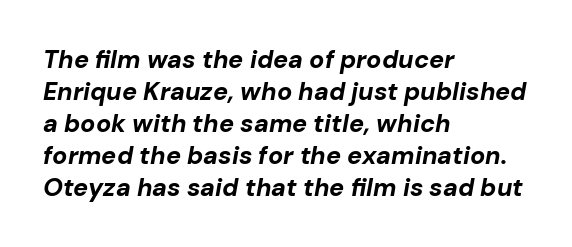
Rule under the text: the space is simply empty. The rendering keeps characters at their native spacing. The text carries the slant typical of an italic or oblique font. Reading down the column, the eye jumps a familiar distance to each next line.
